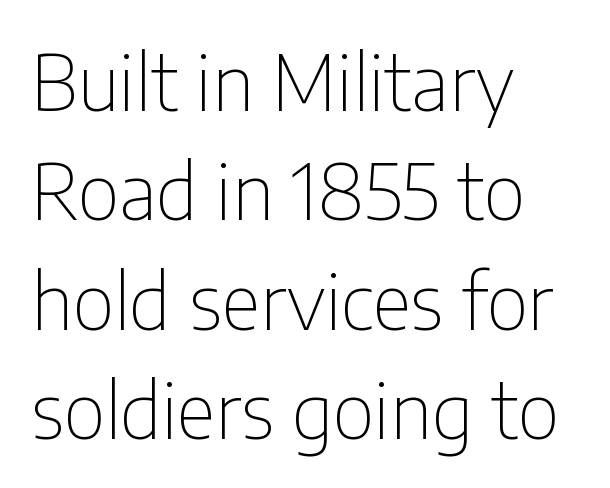
The image shows 77 px thin, condensed sans-serif type, upright; set left-aligned, normal line spacing (1.42x), normal letter spacing, not underlined; low stroke contrast and a medium x-height.
